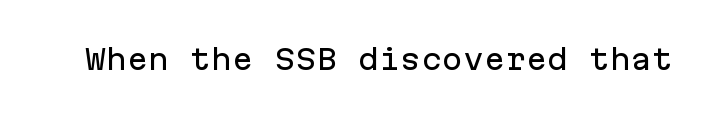
The type family on display is of the sans-serif kind. Compared with typical body copy, the letter spacing here is the same. Each letter, wide or thin by design, is forced into the same width here. Notice how the stems are strictly vertical — no italics here. The gap between lines stays unmarked.
